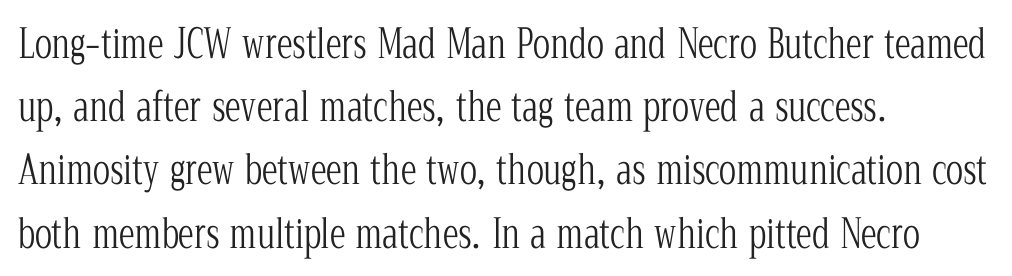
The image shows 40 px light, condensed serif type, upright; set left-aligned, normal line spacing (1.58x), normal letter spacing, not underlined; low stroke contrast and a medium x-height.
